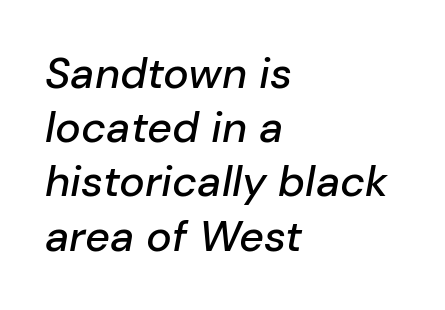
Q: Is the text italic (slanted)? A: Yes, it leans right by about 10 degrees.
Q: Is the text underlined? A: No.
Q: How is the paragraph aligned? A: Left-aligned.
Q: Is the spacing between letters normal or unusually wide? A: Normal.
Q: Is the spacing between lines tight, normal or loose? A: Normal.
Q: Width (condensed, normal, or wide)? A: Normal.
Q: Stroke contrast? A: Low.
Q: x-height? A: Medium.
Q: Monospaced? A: No.
